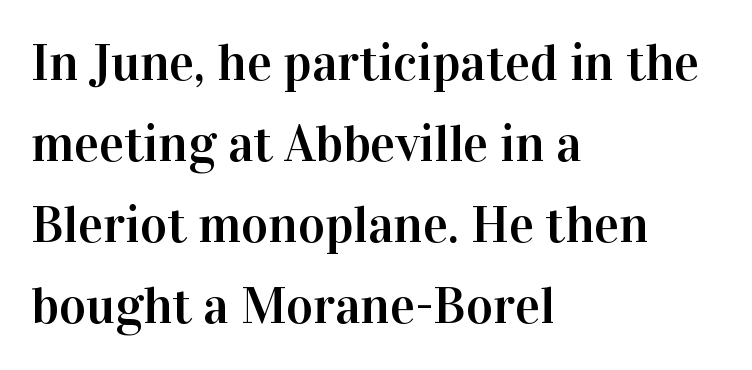
Horizontal alignment here is leftward, the default for most running prose. Is the letter spacing exaggerated? No — it looks like the ordinary default. One glance says typical: line gaps are just what's usual. The specimen omits any rule beneath the text block's lines. Looks like regular typesetting: each glyph gets only the width it needs. Rendered with straight, roman letterforms.
